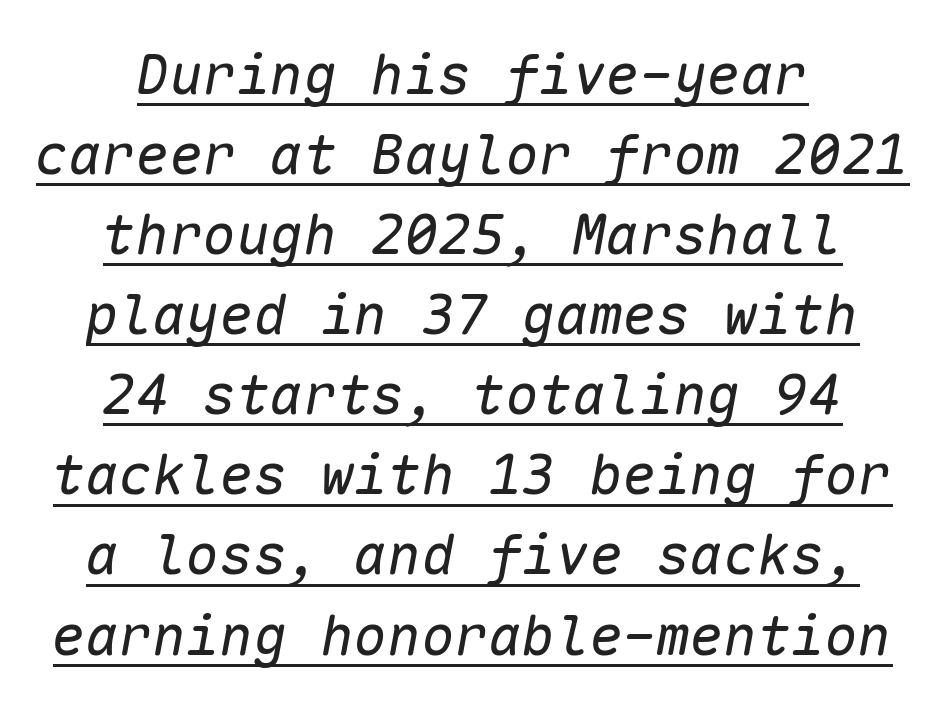
{"italic": "yes", "lean": "right", "slant_degrees": 10, "bold": "no", "weight": "regular", "width": "normal", "stroke_contrast": "low", "x_height": "medium", "monospaced": "yes", "underline": "yes", "align": "center", "line_spacing": "normal", "line_spacing_ratio": 1.43, "letter_spacing": "normal", "letter_spacing_em": 0.0, "glyph_px": 56}
